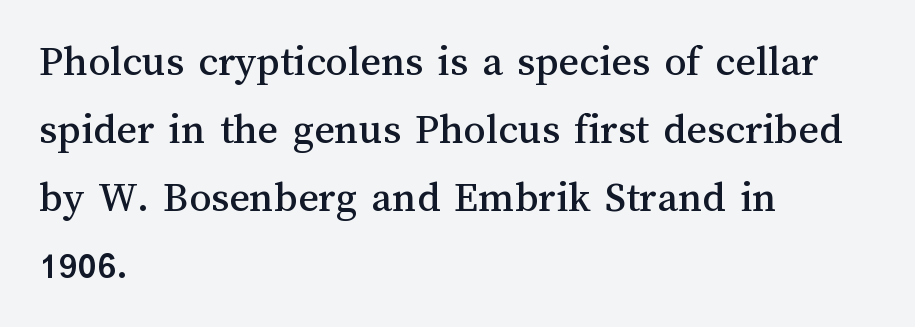
{"italic": "no", "width": "normal", "stroke_contrast": "medium", "x_height": "medium", "monospaced": "no", "underline": "no", "align": "left", "line_spacing": "normal", "line_spacing_ratio": 1.54, "letter_spacing": "normal", "letter_spacing_em": 0.0, "glyph_px": 44}
